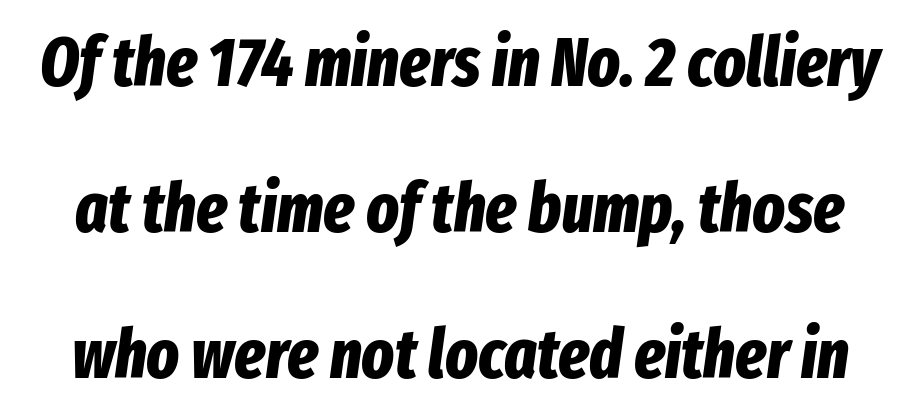
The image shows 68 px bold, condensed type, italic (leaning right); set loose line spacing (2.15x), normal letter spacing, not underlined; low stroke contrast and a medium x-height.
